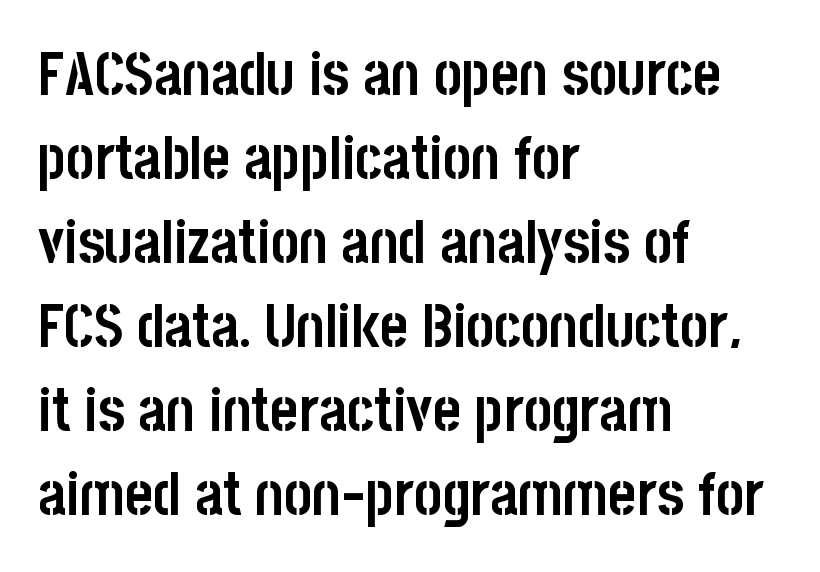
Spacing verdict: proportional, widths tailored to each character. Which margin do the lines hug? The left one — the right edge is uneven. Heft: maximum for text — a bold. It's the straight-up-and-down kind of type. This rendering features lettering with no underline.
